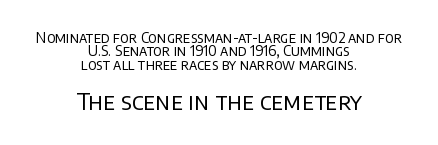
Q: Is the text bold? A: No.
Q: Is the text italic (slanted)? A: No, it is upright.
Q: Is the text underlined? A: No.
Q: How is the paragraph aligned? A: Centered.
Q: Is the spacing between letters normal or unusually wide? A: Normal.
Q: Is the spacing between lines tight, normal or loose? A: Tight.
Q: Which block of text is set in a larger size, the first (top) or the second (bottom)? A: The second (bottom) one.
